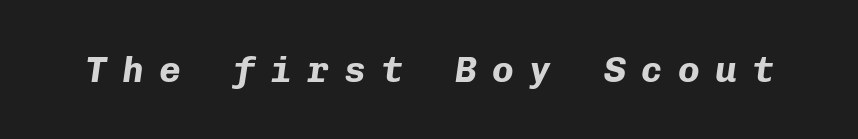
Spacing verdict: monospaced, one width for all characters. The specimen omits any rule beneath the text block's lines. Heavy, bold letterforms. When letters slant like this, we call the style italic.
